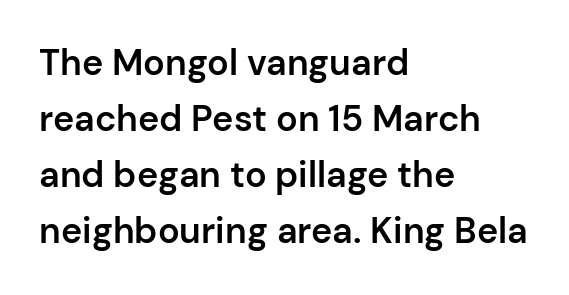
Q: Is the text bold? A: Semi-bold.
Q: Is the text italic (slanted)? A: No, it is upright.
Q: Is the typeface a serif or a sans-serif typeface? A: Sans-serif.
Q: Is the text underlined? A: No.
Q: How is the paragraph aligned? A: Left-aligned.
Q: Is the spacing between letters normal or unusually wide? A: Normal.
Q: Is the spacing between lines tight, normal or loose? A: Normal.
Q: Width (condensed, normal, or wide)? A: Normal.
Q: Stroke contrast? A: Low.
Q: x-height? A: Medium.
Q: Monospaced? A: No.
